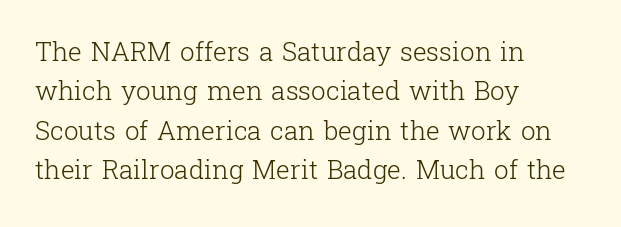
A typesetter would mark this as roman, not italic. Does the leading feel generous? No, just average. The typesetter chose a ragged-right arrangement here. The gaps between neighbouring characters are ordinary and unremarkable. Is this a heavy cut? Hardly; it is regular or lighter. The space directly below the letters is spotless.
